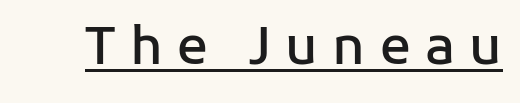
The image shows 51 px semibold sans-serif type, upright; set unusually wide letter spacing (+0.28 em), underlined; low stroke contrast and a medium x-height.
